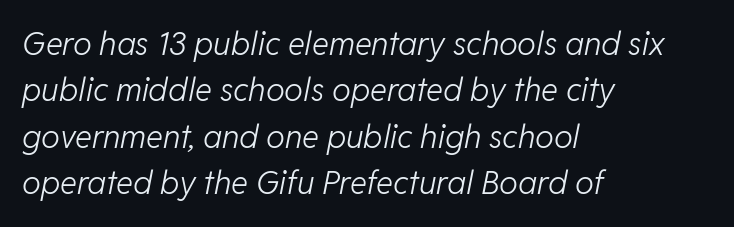
The image shows 32 px light type, italic (leaning right); set left-aligned, normal line spacing (1.45x), normal letter spacing, not underlined; low stroke contrast and a medium x-height.
